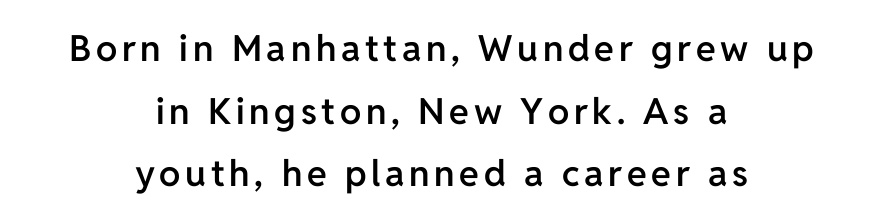
Clear beneath every line of the passage. Notice how the stems are strictly vertical — no italics here. Does the type have serifs? No, each stem ends abruptly. The paragraph shown floats in the horizontal middle. This is the in-between weight designers call semibold or demi.
